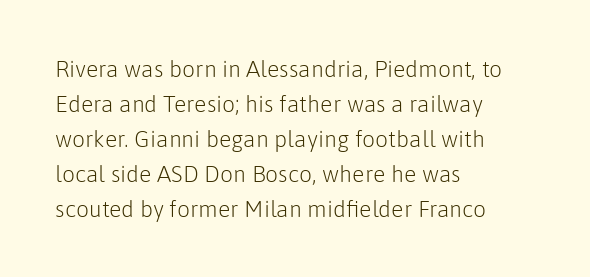
The image shows 23 px text type, upright; set left-aligned, normal line spacing (1.52x), normal letter spacing, not underlined.
